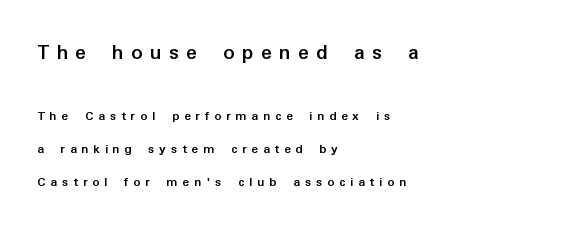
{"italic": "no", "bold": "yes", "underline": "no", "align": "left", "line_spacing": "loose", "line_spacing_ratio": 2.34, "letter_spacing": "wide", "letter_spacing_em": 0.34, "larger_block": "first", "size_ratio": 1.57, "glyph_px": 22}
